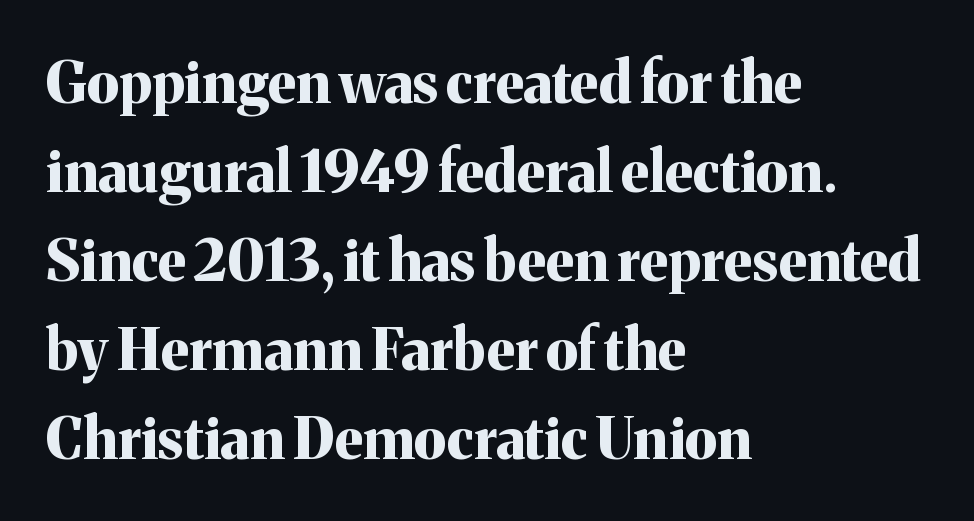
This sample has the flowing, uneven cadence of proportional lettering. Little horizontal feet cap the strokes, marking this as serif type. Decoration check: the copy has no underline. A normal amount of white space separates one row of letters from the next. The lines in this sample share a left origin and differ only in where they stop.
